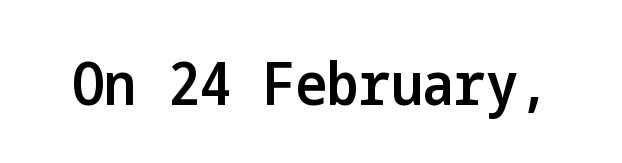
Q: Is the text bold? A: Semi-bold.
Q: Is the text italic (slanted)? A: No, it is upright.
Q: Is the typeface a serif or a sans-serif typeface? A: Sans-serif.
Q: Is the text underlined? A: No.
Q: Is the spacing between letters normal or unusually wide? A: Normal.
Q: Width (condensed, normal, or wide)? A: Condensed.
Q: Stroke contrast? A: Low.
Q: x-height? A: Medium.
